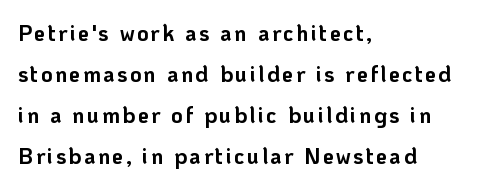
{"italic": "no", "bold": "yes", "underline": "no", "align": "left", "line_spacing_ratio": 1.86, "glyph_px": 22}
